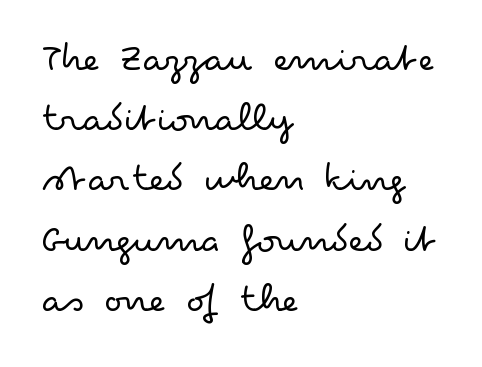
Horizontally, the lines are justified to the leading edge only. Students, observe: this is what conventionally led text looks like. The passage shown is not bold in any degree. Decoration check: the copy has no underline. It's the straight-up-and-down kind of type. The letterforms sit shoulder to shoulder at normal distance.
